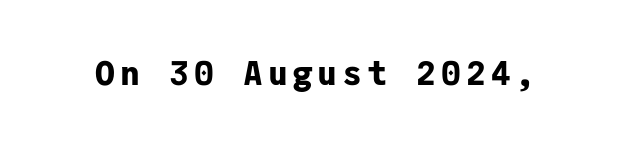
Q: Is the text bold? A: Yes.
Q: Is the text italic (slanted)? A: No, it is upright.
Q: Is the typeface a serif or a sans-serif typeface? A: Sans-serif.
Q: Is the text underlined? A: No.
Q: Width (condensed, normal, or wide)? A: Normal.
Q: Stroke contrast? A: Low.
Q: x-height? A: Medium.
Q: Monospaced? A: Yes.
